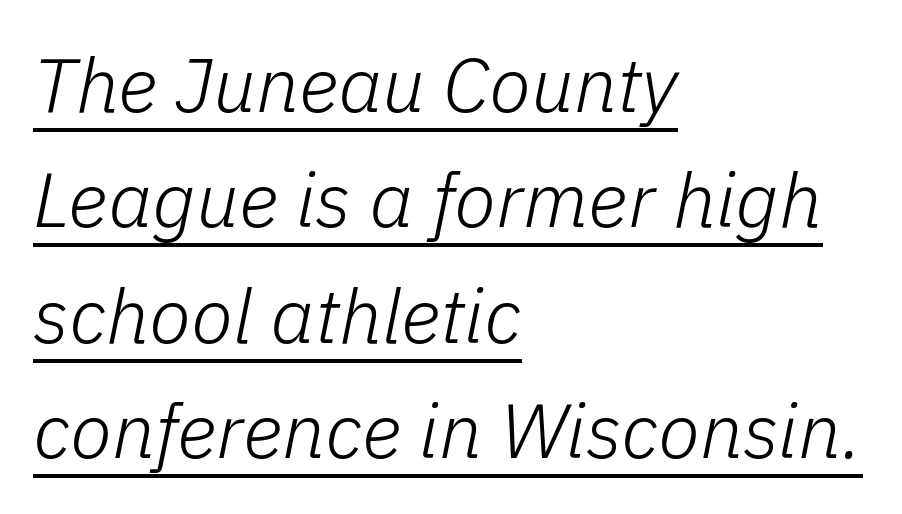
The image shows 77 px light type, italic (leaning right); set left-aligned, normal line spacing (1.5x), normal letter spacing, underlined; low stroke contrast and a medium x-height.
